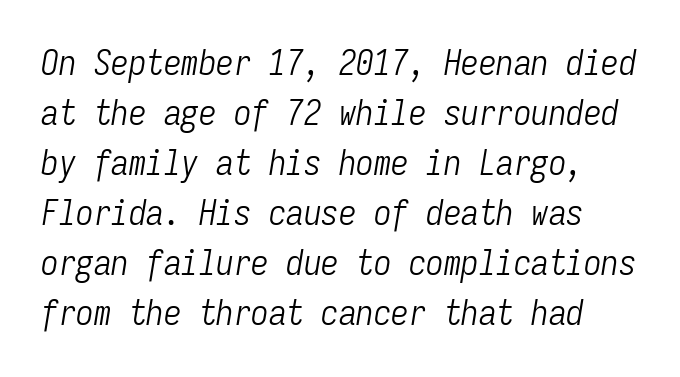
Q: Is the text bold? A: No.
Q: Is the text italic (slanted)? A: Yes, it leans right by about 9 degrees.
Q: Is the text underlined? A: No.
Q: Is the spacing between letters normal or unusually wide? A: Normal.
Q: Is the spacing between lines tight, normal or loose? A: Normal.
Q: Width (condensed, normal, or wide)? A: Condensed.
Q: Stroke contrast? A: Low.
Q: x-height? A: Medium.
Q: Monospaced? A: Yes.
